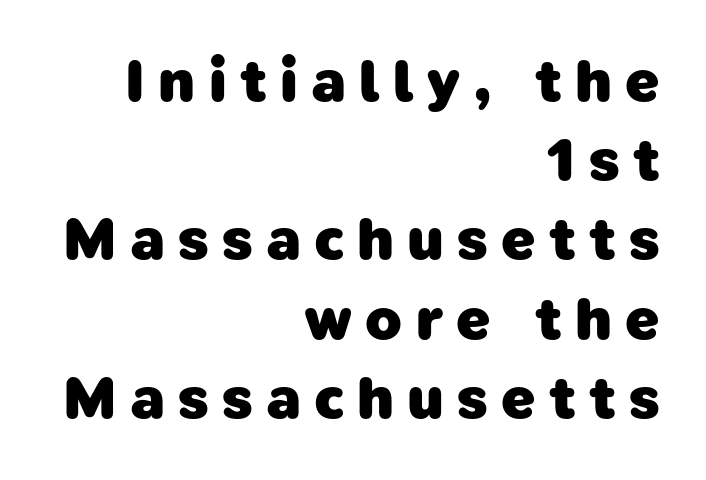
The space beneath each line is pristine and unruled. The ragged edge is on the left, which tells us the setting is flush right. This sample has the flowing, uneven cadence of proportional lettering. Inter-character spacing is expanded well beyond the font's built-in metrics. The designer went with a sans here, leaving each stem footless.
